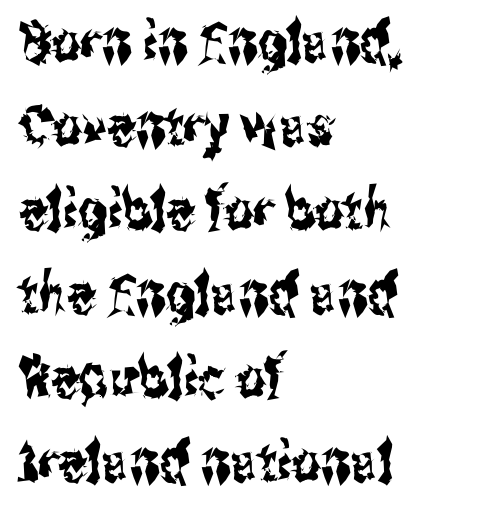
The letters advance in unequal steps, a hallmark of proportional type. Tracking here is standard; glyphs follow each other at the usual distance. Which margin do the lines hug? The left one — the right edge is uneven. I'd call this a sans setting — the letters go barefoot. Nope, not italic — everything's standing straight. No word sits above an underline.
